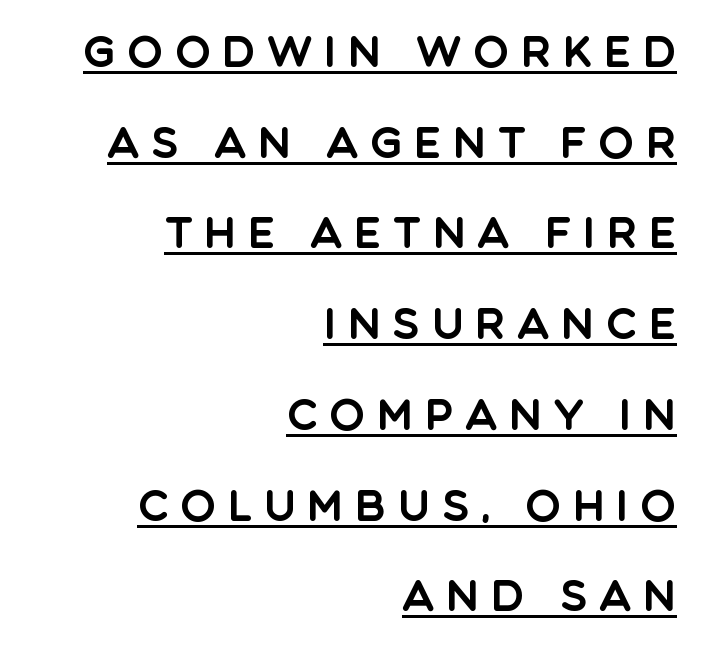
The font family rendered here belongs to the sans-serif group. There is plenty of visible air inserted between adjacent glyphs. The string is rendered with underlining switched on. This sample uses an upright cut, with every glyph sitting square on the baseline.
